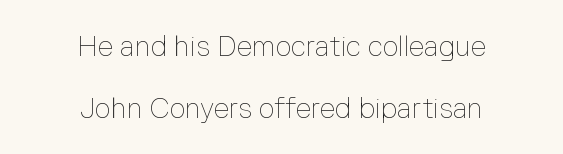
Upright lettering throughout. Successive baselines arrive slowly, with a big drop between each. This rendering features lettering with no underline. You could not count columns in this text — the font is proportionally spaced. The paragraph shown floats in the horizontal middle. The letters sit at their default tracking, neither squeezed nor spread.
